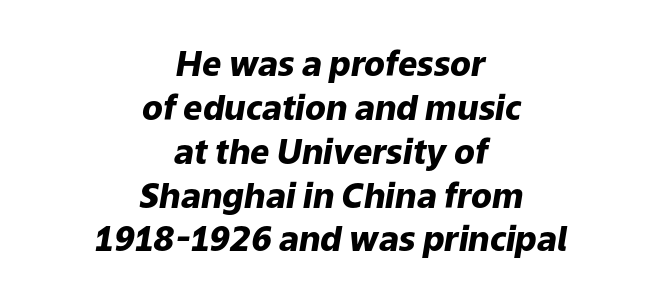
Here the glyphs are tracked normally, forming tight word shapes. Quick note: interline space is typical. Observe the lean: these are italic letterforms. The space directly below the letters is spotless. Note the varied advance widths — an 'i' is clearly narrower than an 'm'. A student would call this center alignment; a typographer would say set centered.
